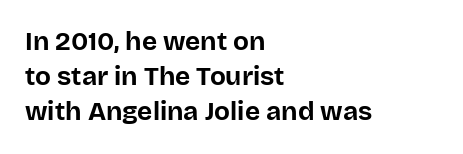
Q: Is the text bold? A: Yes.
Q: Is the text italic (slanted)? A: No, it is upright.
Q: Is the text underlined? A: No.
Q: How is the paragraph aligned? A: Left-aligned.
Q: Is the spacing between letters normal or unusually wide? A: Normal.
Q: Is the spacing between lines tight, normal or loose? A: Normal.
